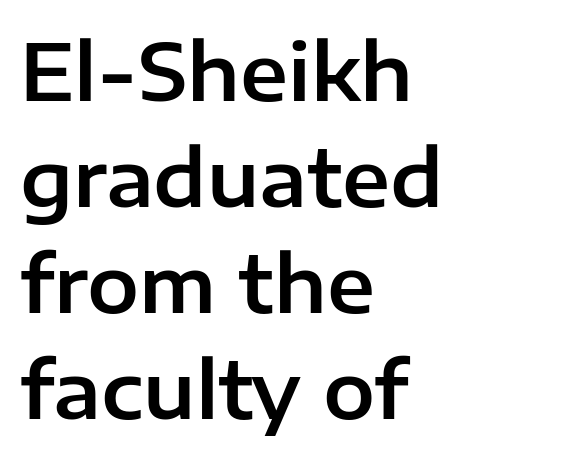
{"serif": "no", "italic": "no", "width": "normal", "stroke_contrast": "low", "x_height": "medium", "monospaced": "no", "underline": "no", "align": "left", "line_spacing": "normal", "line_spacing_ratio": 1.36, "letter_spacing": "normal", "letter_spacing_em": 0.0, "glyph_px": 78}
